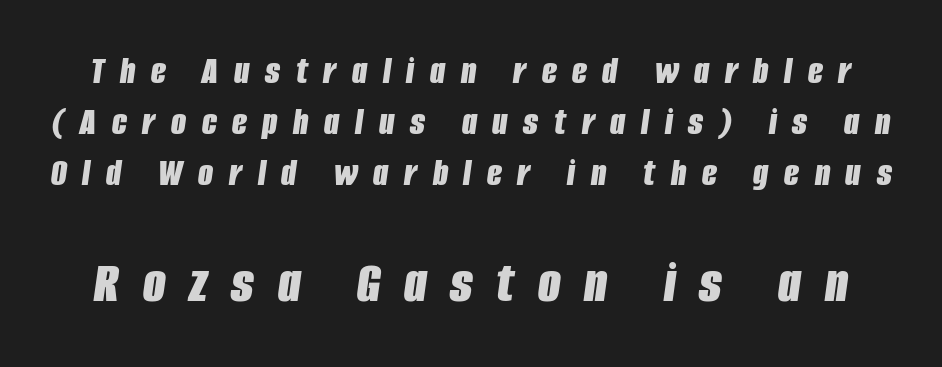
Regarding leading, the lines here are spaced in the standard way. The typesetting leans heavy: a genuine bold. The letters in the lower block stand taller than those in the block above. Posture: slanted.
